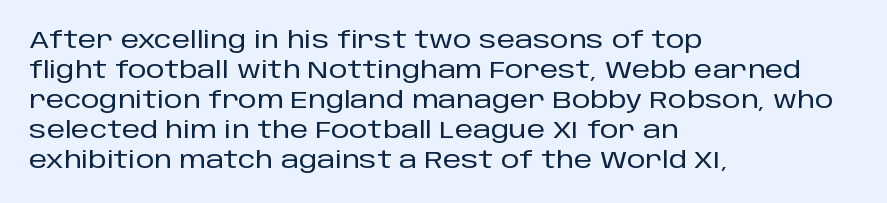
Q: Is the text italic (slanted)? A: No, it is upright.
Q: Is the text underlined? A: No.
Q: How is the paragraph aligned? A: Left-aligned.
Q: Is the spacing between letters normal or unusually wide? A: Normal.
Q: Is the spacing between lines tight, normal or loose? A: Normal.
